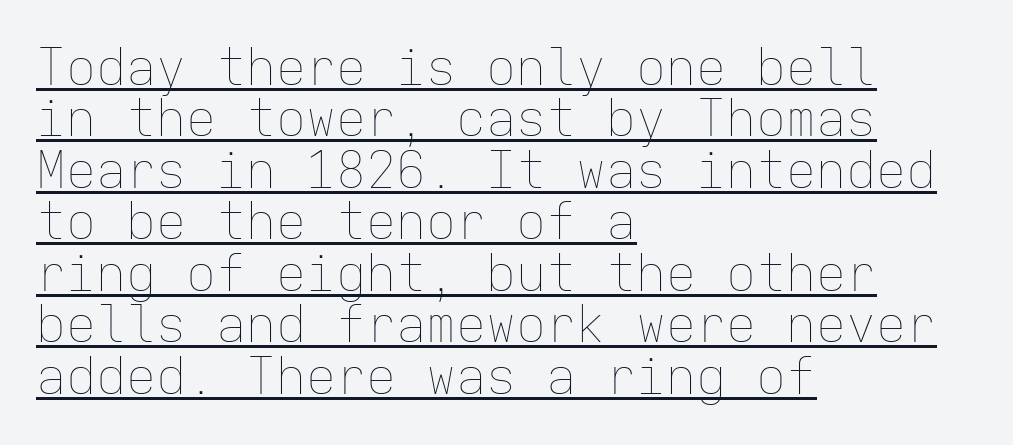
The image shows 50 px thin type, upright, monospaced; set left-aligned, tight line spacing (1.03x), normal letter spacing, underlined; low stroke contrast and a medium x-height.
